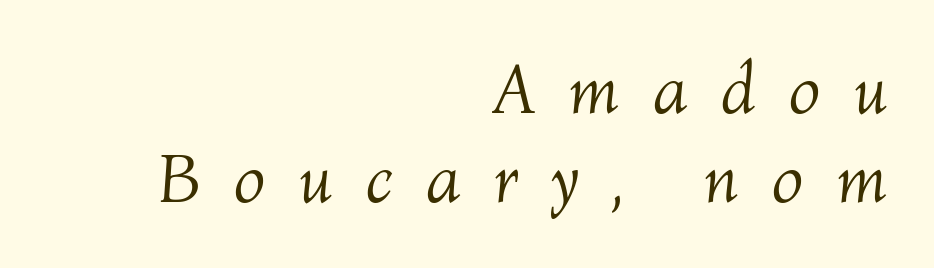
{"italic": "yes", "lean": "right", "slant_degrees": 4, "bold": "no", "weight": "light", "width": "normal", "stroke_contrast": "medium", "x_height": "medium", "monospaced": "no", "underline": "no", "align": "right", "line_spacing": "normal", "line_spacing_ratio": 1.25, "letter_spacing": "wide", "letter_spacing_em": 0.45, "glyph_px": 71}
